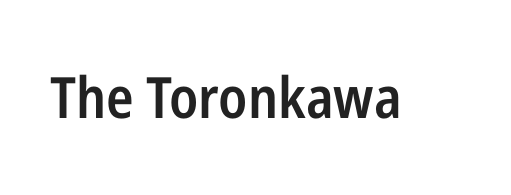
{"serif": "no", "italic": "no", "bold": "semi", "weight": "semibold", "width": "condensed", "stroke_contrast": "low", "x_height": "medium", "monospaced": "no", "underline": "no", "letter_spacing": "normal", "letter_spacing_em": 0.0, "glyph_px": 57}
